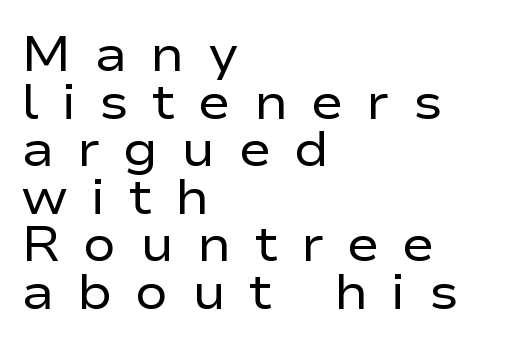
Weight: in the light-to-regular range. The specimen omits any rule beneath the text block's lines. Vertical spacing — tight. The horizontal fit of the characters is loose and conspicuously gappy. Visually the block forms a straight wall on the left and a jagged coastline on the right. Varying glyph widths throughout — classic text-font behaviour.
